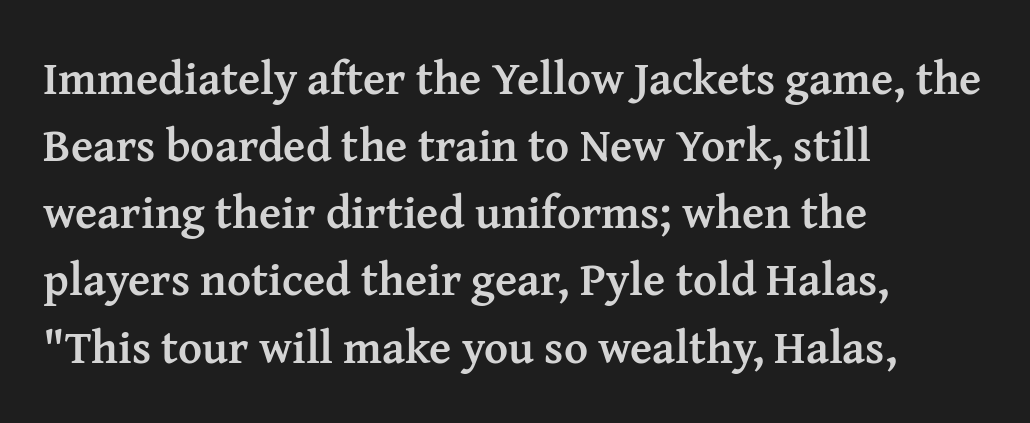
The image shows 46 px semibold serif type, upright; set left-aligned, normal line spacing (1.46x), normal letter spacing, not underlined; medium stroke contrast and a medium x-height.
